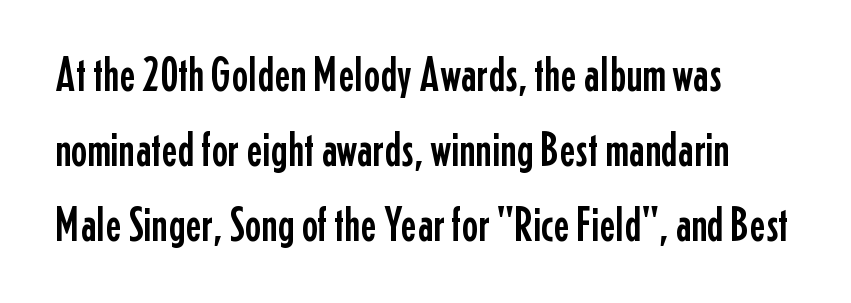
Q: Is the text italic (slanted)? A: No, it is upright.
Q: Is the typeface a serif or a sans-serif typeface? A: Sans-serif.
Q: Is the text underlined? A: No.
Q: How is the paragraph aligned? A: Left-aligned.
Q: Is the spacing between letters normal or unusually wide? A: Normal.
Q: Is the spacing between lines tight, normal or loose? A: Normal.
Q: Width (condensed, normal, or wide)? A: Condensed.
Q: Stroke contrast? A: Low.
Q: x-height? A: Medium.
Q: Monospaced? A: No.
